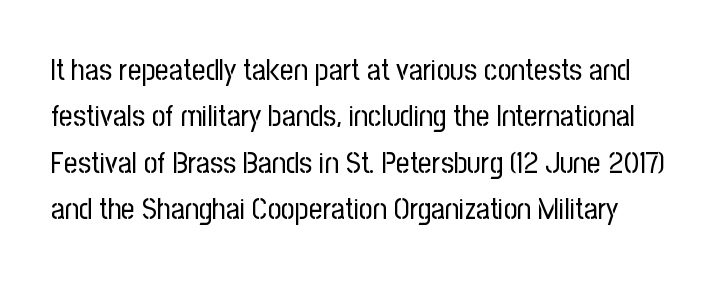
Regular leading. How are the letters spaced? Ordinarily, with no added tracking. Decoration check: the copy has no underline. This is roman type, the default non-slanted kind.
